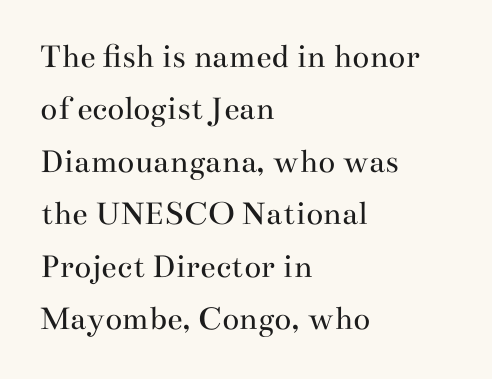
{"serif": "yes", "italic": "no", "bold": "no", "weight": "regular", "width": "wide", "stroke_contrast": "medium", "x_height": "small", "monospaced": "no", "underline": "no", "align": "left", "line_spacing": "normal", "line_spacing_ratio": 1.5, "letter_spacing": "normal", "letter_spacing_em": 0.0, "glyph_px": 35}
